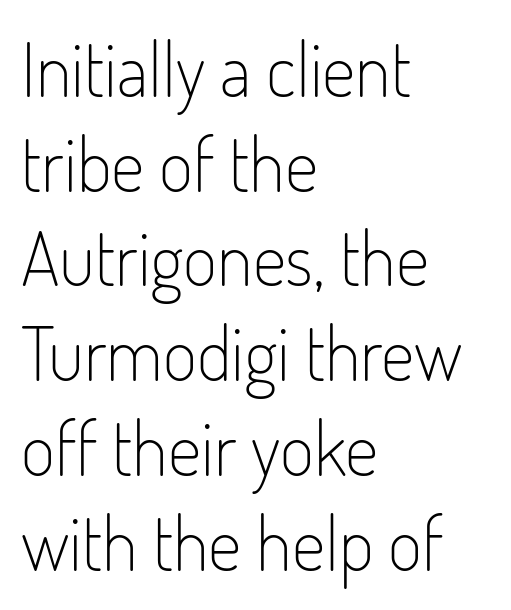
The image shows 74 px light, condensed sans-serif type, upright; set left-aligned, normal line spacing (1.28x), normal letter spacing, not underlined; low stroke contrast and a small x-height.
